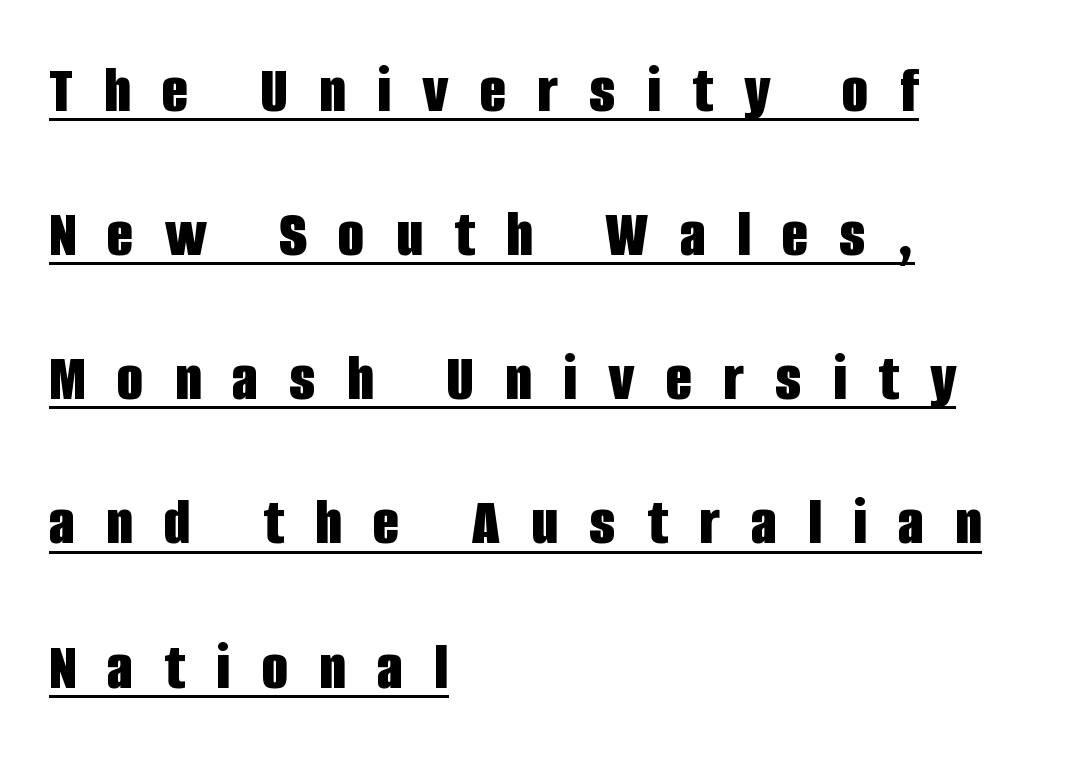
If you drew a line through each stem, it would be perfectly vertical. A great deal of white space separates one row of letters from the next. Horizontal alignment here is leftward, the default for most running prose. Does the type have serifs? No, each stem ends abruptly.
